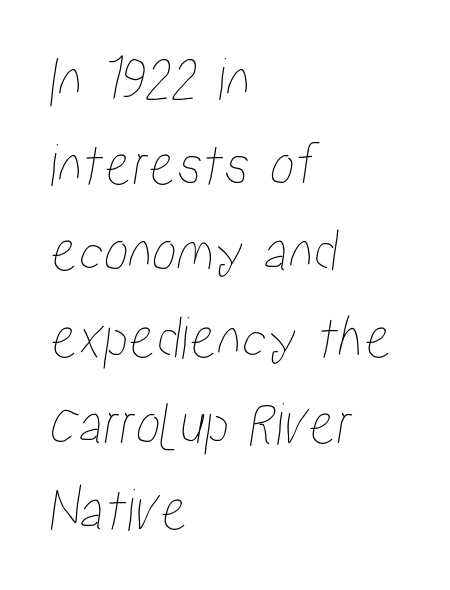
Caption: standard tracking, unaltered. Note the varied advance widths — an 'i' is clearly narrower than an 'm'. Rows of type keep a routine distance in the vertical direction. Letters rest on an invisible, unmarked baseline.
